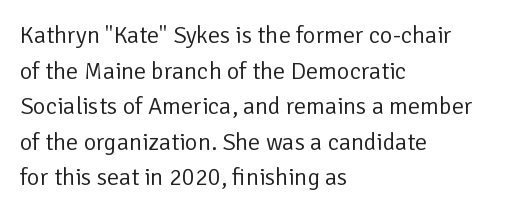
{"italic": "no", "bold": "no", "underline": "no", "align": "left", "line_spacing": "normal", "line_spacing_ratio": 1.48, "letter_spacing": "normal", "letter_spacing_em": 0.0, "glyph_px": 24}
